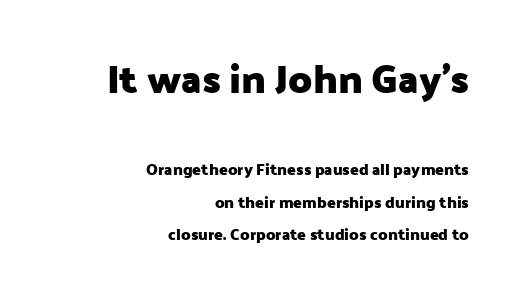
Q: Is the text bold? A: Yes.
Q: Is the text italic (slanted)? A: No, it is upright.
Q: Is the typeface a serif or a sans-serif typeface? A: Sans-serif.
Q: Is the text underlined? A: No.
Q: How is the paragraph aligned? A: Right-aligned.
Q: Is the spacing between letters normal or unusually wide? A: Normal.
Q: Is the spacing between lines tight, normal or loose? A: Loose.
Q: Which block of text is set in a larger size, the first (top) or the second (bottom)? A: The first (top) one.
Q: Width (condensed, normal, or wide)? A: Normal.
Q: Stroke contrast? A: Low.
Q: x-height? A: Medium.
Q: Monospaced? A: No.
